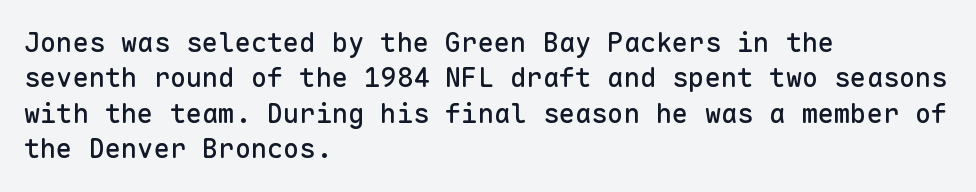
{"italic": "no", "underline": "no", "align": "left", "line_spacing": "normal", "line_spacing_ratio": 1.31, "letter_spacing": "normal", "letter_spacing_em": 0.0, "glyph_px": 27}
